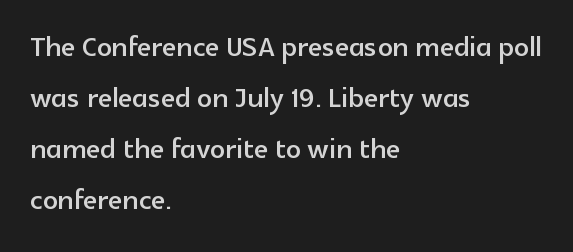
{"serif": "no", "italic": "no", "width": "normal", "x_height": "medium", "monospaced": "no", "underline": "no", "align": "left", "line_spacing": "normal", "line_spacing_ratio": 1.38, "letter_spacing": "normal", "letter_spacing_em": 0.0, "glyph_px": 37}
